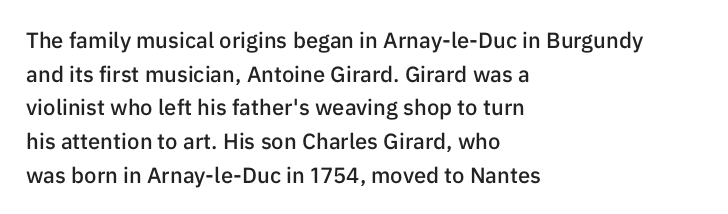
Every character sits straight up, as roman type does. Does extra space separate the letters? No, they use regular spacing. A somewhat darkened texture: the type is semibold rather than bold. A typesetter would call this leading conventional body-copy spacing.
